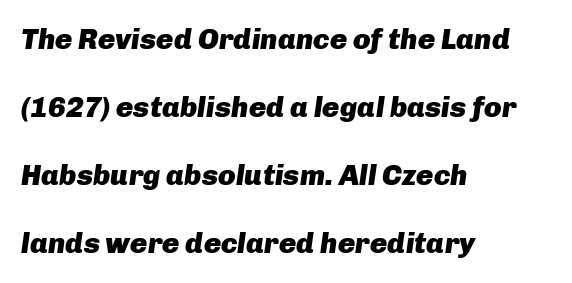
Q: Is the text bold? A: Yes.
Q: Is the text italic (slanted)? A: Yes, it leans right by about 8 degrees.
Q: Is the text underlined? A: No.
Q: How is the paragraph aligned? A: Left-aligned.
Q: Is the spacing between letters normal or unusually wide? A: Normal.
Q: Is the spacing between lines tight, normal or loose? A: Loose.
Q: Width (condensed, normal, or wide)? A: Normal.
Q: Stroke contrast? A: Low.
Q: x-height? A: Medium.
Q: Monospaced? A: No.
